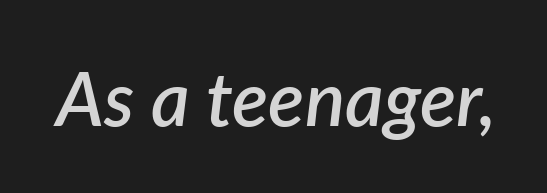
{"italic": "yes", "lean": "right", "slant_degrees": 7, "bold": "semi", "weight": "semibold", "width": "normal", "stroke_contrast": "low", "x_height": "medium", "monospaced": "no", "underline": "no", "letter_spacing": "normal", "letter_spacing_em": 0.0, "glyph_px": 75}
